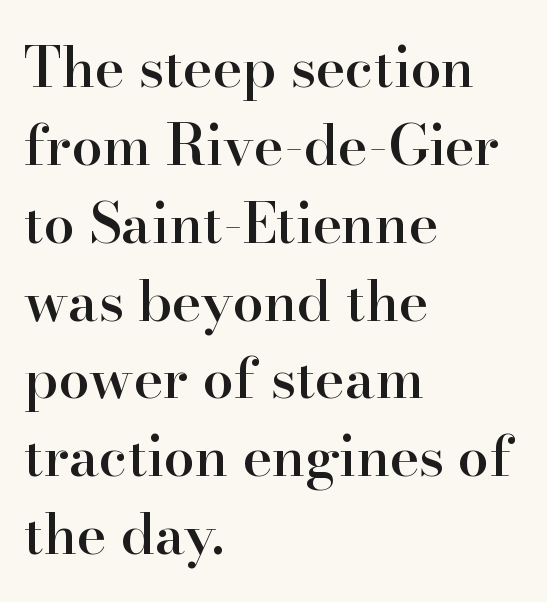
This rendering uses left alignment, leaving the right contour irregular. I'd describe the lettering as semibold — firm but not a full bold. The letters stand straight up with perfectly vertical stems. The space directly below the letters is spotless.
